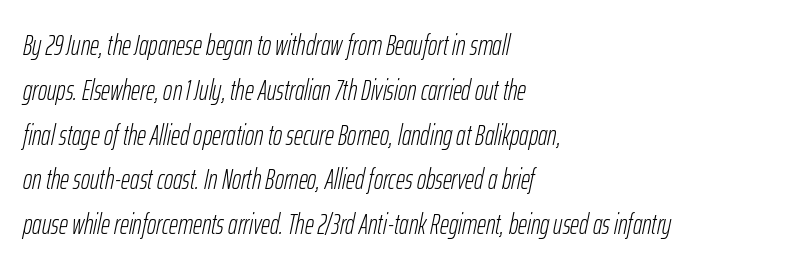
The image shows 28 px light, condensed type, italic (leaning right); set left-aligned, normal line spacing (1.6x), normal letter spacing, not underlined; low stroke contrast and a medium x-height.
